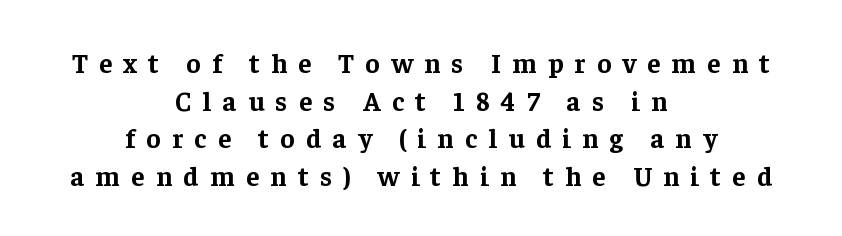
It's the straight-up-and-down kind of type. These lines have a slow, spaced-out rhythm from letter to letter. Pretty heavy lettering here — definitely bold. One-word summary of the alignment: center. The space directly below the letters is spotless. Regarding leading, the lines here are spaced in the standard way.
